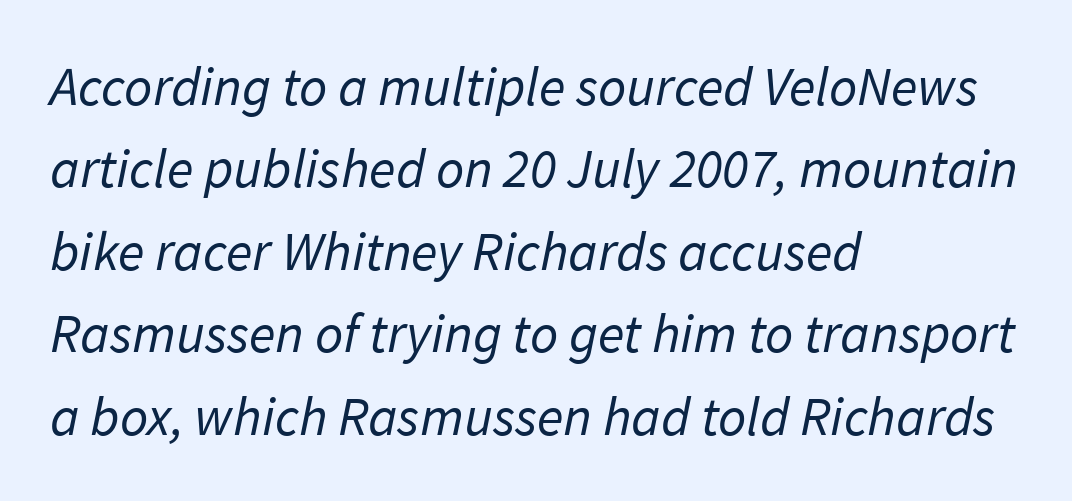
{"serif": "no", "bold": "no", "weight": "regular", "width": "normal", "stroke_contrast": "low", "x_height": "medium", "monospaced": "no", "underline": "no", "align": "left", "line_spacing": "normal", "line_spacing_ratio": 1.5, "letter_spacing": "normal", "letter_spacing_em": 0.0, "glyph_px": 55}
